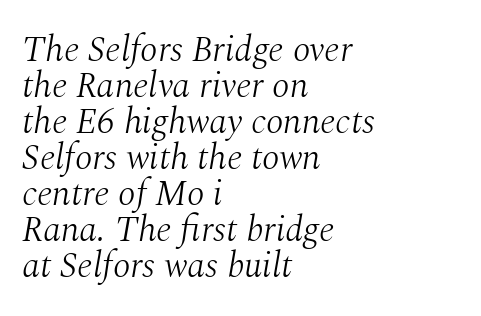
Q: Is the text bold? A: No.
Q: Is the text italic (slanted)? A: Yes, it leans right by about 10 degrees.
Q: Is the typeface a serif or a sans-serif typeface? A: Serif.
Q: Is the text underlined? A: No.
Q: How is the paragraph aligned? A: Left-aligned.
Q: Is the spacing between letters normal or unusually wide? A: Normal.
Q: Is the spacing between lines tight, normal or loose? A: Tight.
Q: Width (condensed, normal, or wide)? A: Normal.
Q: Stroke contrast? A: Medium.
Q: x-height? A: Medium.
Q: Monospaced? A: No.
